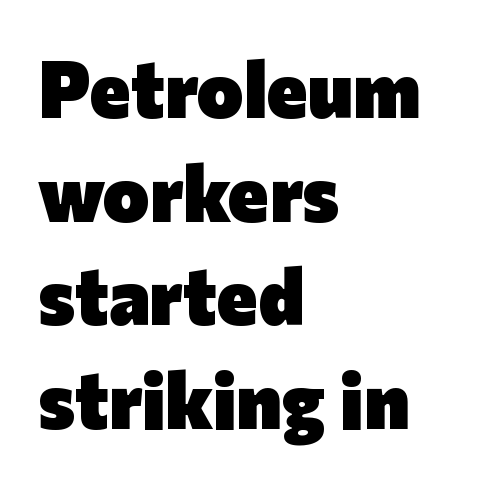
{"serif": "no", "italic": "no", "bold": "yes", "weight": "heavy", "width": "normal", "stroke_contrast": "low", "x_height": "medium", "monospaced": "no", "underline": "no", "align": "left", "line_spacing": "normal", "line_spacing_ratio": 1.33, "letter_spacing": "normal", "letter_spacing_em": 0.0, "glyph_px": 78}
